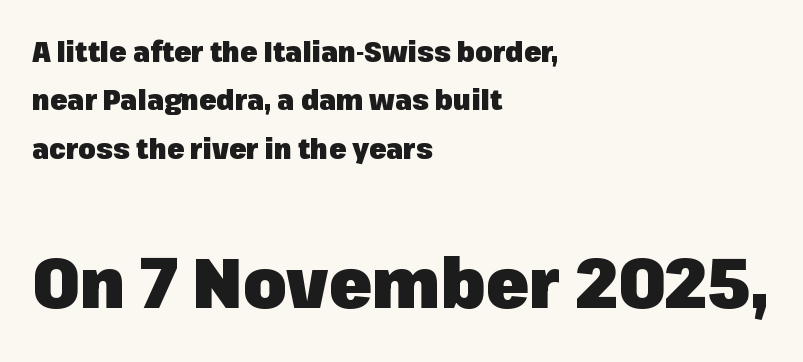
{"serif": "no", "italic": "no", "bold": "yes", "weight": "heavy", "width": "normal", "stroke_contrast": "low", "x_height": "medium", "monospaced": "no", "underline": "no", "align": "left", "line_spacing_ratio": 1.73, "letter_spacing": "normal", "letter_spacing_em": 0.0, "larger_block": "second", "size_ratio": 2.5, "glyph_px": 70}
